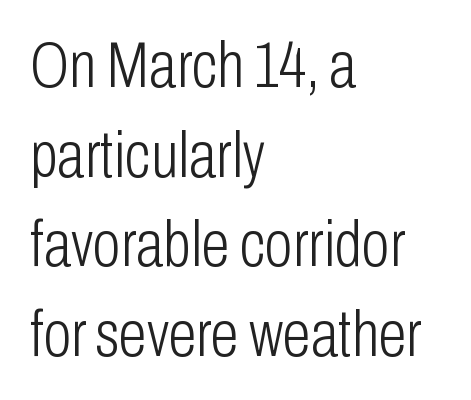
No extra ink here — the face is not bold. No word sits above an underline. The rendering shows plain stroke endings on the letterforms — a sans-serif design. Proportional: the letters do not fall into vertical columns. Inter-character spacing is left at the font's built-in metrics. Notice how the passage keeps a crisp vertical edge on the left only.
